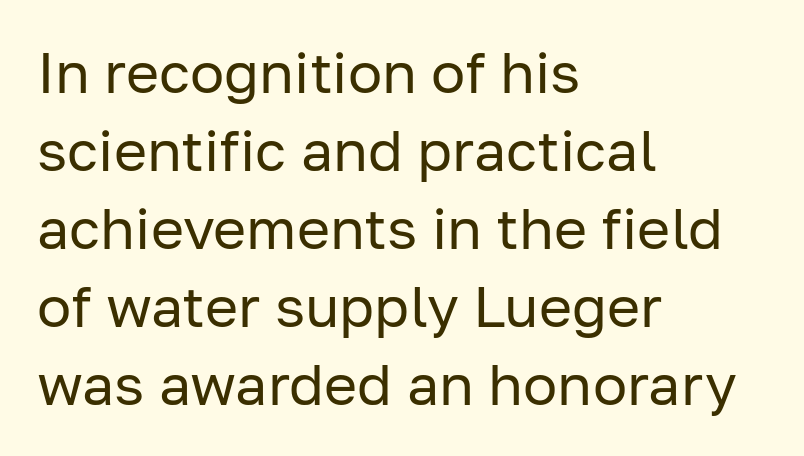
{"serif": "no", "italic": "no", "bold": "no", "weight": "regular", "width": "normal", "stroke_contrast": "low", "x_height": "medium", "monospaced": "no", "underline": "no", "align": "left", "line_spacing": "normal", "line_spacing_ratio": 1.37, "letter_spacing": "normal", "letter_spacing_em": 0.0, "glyph_px": 57}
